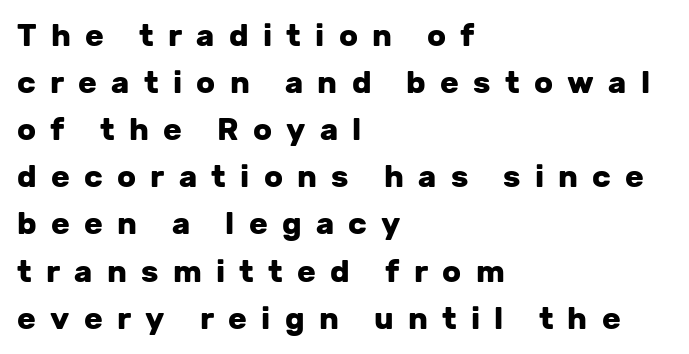
Is this a fixed-width face? No — the glyphs have proportional, varying widths. Horizontally, the lines are justified to the leading edge only. Vertically, the passage feels balanced, rows spaced as you'd expect. Heavy-handed strokes throughout: this text is bold. The words here are not underlined. The glyphs in this specimen are sans serif.
